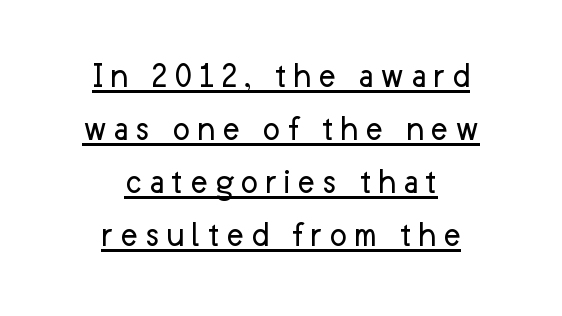
{"serif": "no", "italic": "no", "bold": "no", "weight": "regular", "width": "normal", "stroke_contrast": "low", "x_height": "medium", "monospaced": "no", "underline": "yes", "align": "center", "line_spacing": "normal", "line_spacing_ratio": 1.43, "glyph_px": 37}
